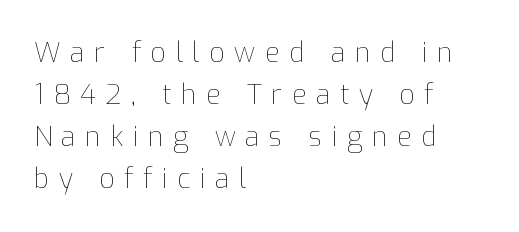
Q: Is the text bold? A: No.
Q: Is the text italic (slanted)? A: No, it is upright.
Q: Is the text underlined? A: No.
Q: How is the paragraph aligned? A: Left-aligned.
Q: Is the spacing between letters normal or unusually wide? A: Unusually wide.
Q: Is the spacing between lines tight, normal or loose? A: Normal.
